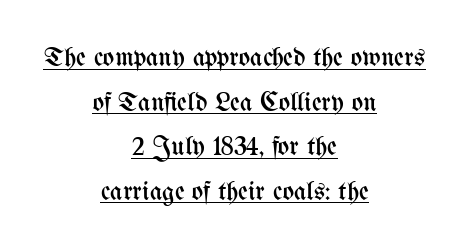
The image shows 27 px text type, upright; set centered, normal line spacing (1.65x), normal letter spacing, underlined.
